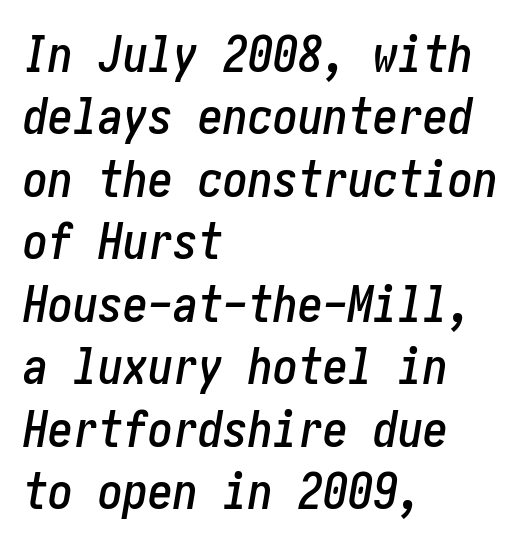
{"italic": "yes", "lean": "right", "slant_degrees": 10, "width": "condensed", "stroke_contrast": "low", "x_height": "medium", "underline": "no", "align": "left", "line_spacing": "normal", "line_spacing_ratio": 1.25, "letter_spacing": "normal", "letter_spacing_em": 0.0, "glyph_px": 50}
